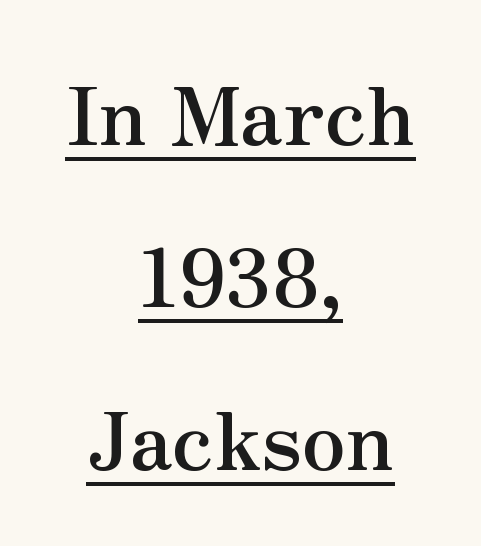
{"serif": "yes", "italic": "no", "bold": "yes", "weight": "semibold", "width": "normal", "stroke_contrast": "medium", "x_height": "small", "monospaced": "no", "underline": "yes", "align": "center", "line_spacing": "loose", "line_spacing_ratio": 2.03, "letter_spacing": "normal", "letter_spacing_em": 0.0, "glyph_px": 80}
